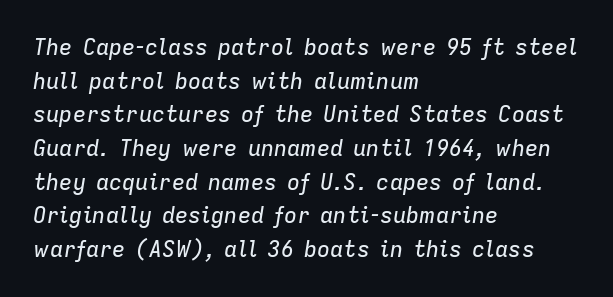
Q: Is the text italic (slanted)? A: Yes, it leans right by about 9 degrees.
Q: Is the text underlined? A: No.
Q: How is the paragraph aligned? A: Left-aligned.
Q: Is the spacing between letters normal or unusually wide? A: Normal.
Q: Is the spacing between lines tight, normal or loose? A: Normal.
